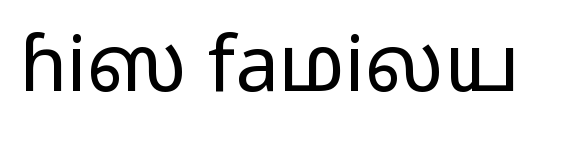
The image shows 78 px regular-weight, wide sans-serif type, upright; set normal letter spacing, not underlined; low stroke contrast and a medium x-height.
